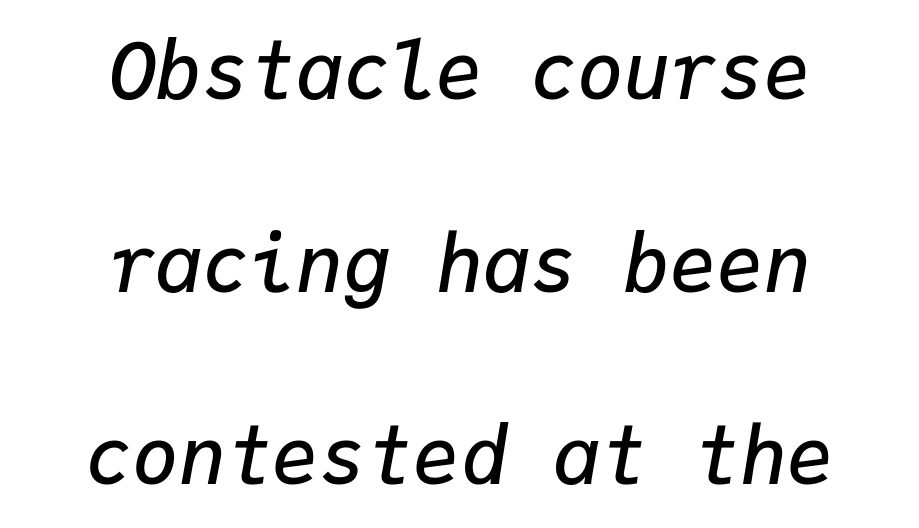
Lines of text with bare space underneath. Slightly chunky letters — semibold, I'd say, not full bold. A student would call this center alignment; a typographer would say set centered. No extra tracking has been applied to these lines. The face used here is monospaced, like something from a code editor. The whole block is typeset with a tilt.
